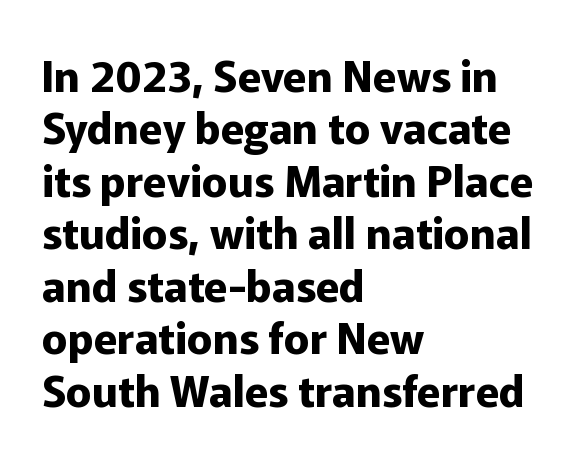
The image shows 43 px bold sans-serif type, upright; set left-aligned, line spacing 1.22x, normal letter spacing, not underlined; low stroke contrast and a medium x-height.
